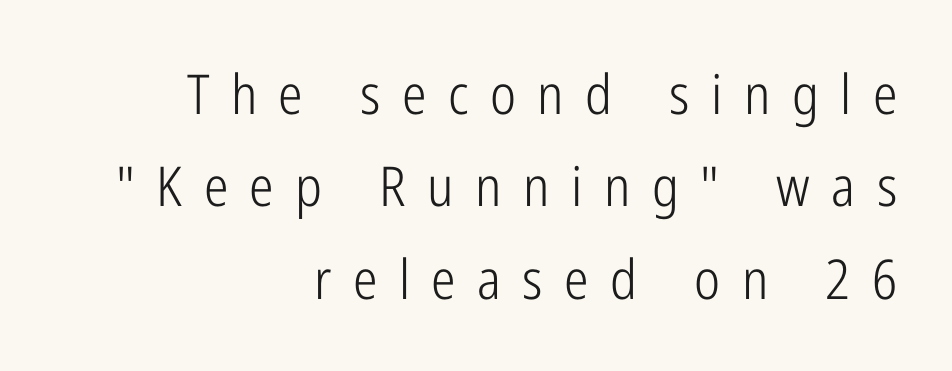
{"serif": "no", "italic": "no", "bold": "no", "weight": "light", "width": "condensed", "stroke_contrast": "low", "x_height": "medium", "monospaced": "no", "underline": "no", "align": "right", "line_spacing": "normal", "line_spacing_ratio": 1.68, "letter_spacing": "wide", "letter_spacing_em": 0.39, "glyph_px": 55}
